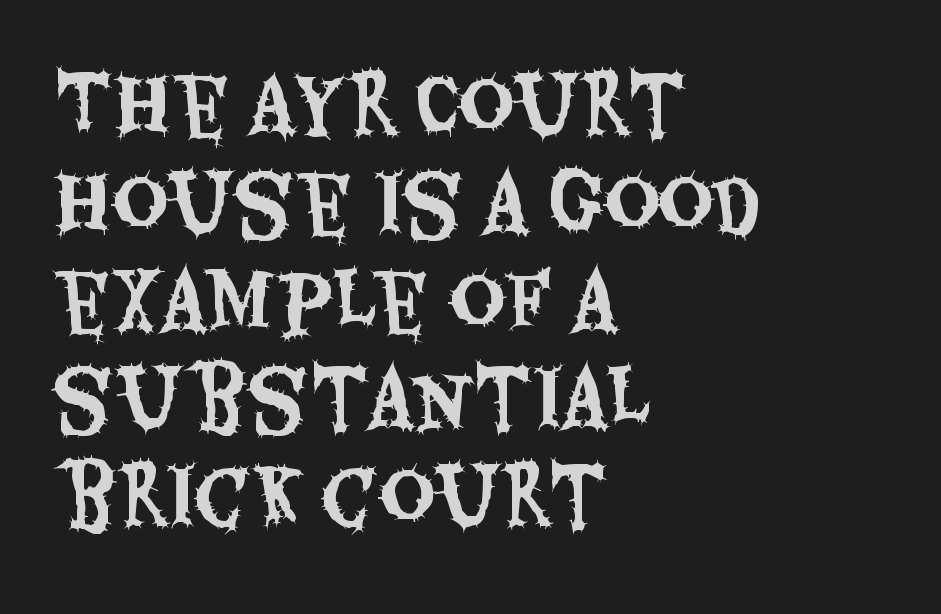
{"serif": "no", "italic": "no", "width": "condensed", "stroke_contrast": "medium", "x_height": "large", "monospaced": "no", "underline": "no", "align": "left", "line_spacing": "normal", "line_spacing_ratio": 1.27, "letter_spacing": "normal", "letter_spacing_em": 0.0, "glyph_px": 77}
